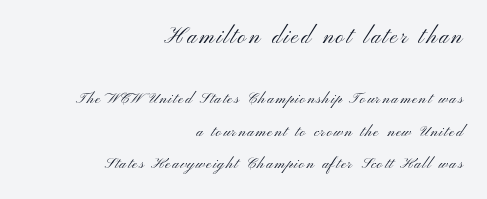
Q: Is the text bold? A: No.
Q: Is the text italic (slanted)? A: Yes.
Q: Is the text underlined? A: No.
Q: How is the paragraph aligned? A: Right-aligned.
Q: Is the spacing between lines tight, normal or loose? A: Loose.
Q: Which block of text is set in a larger size, the first (top) or the second (bottom)? A: The first (top) one.
